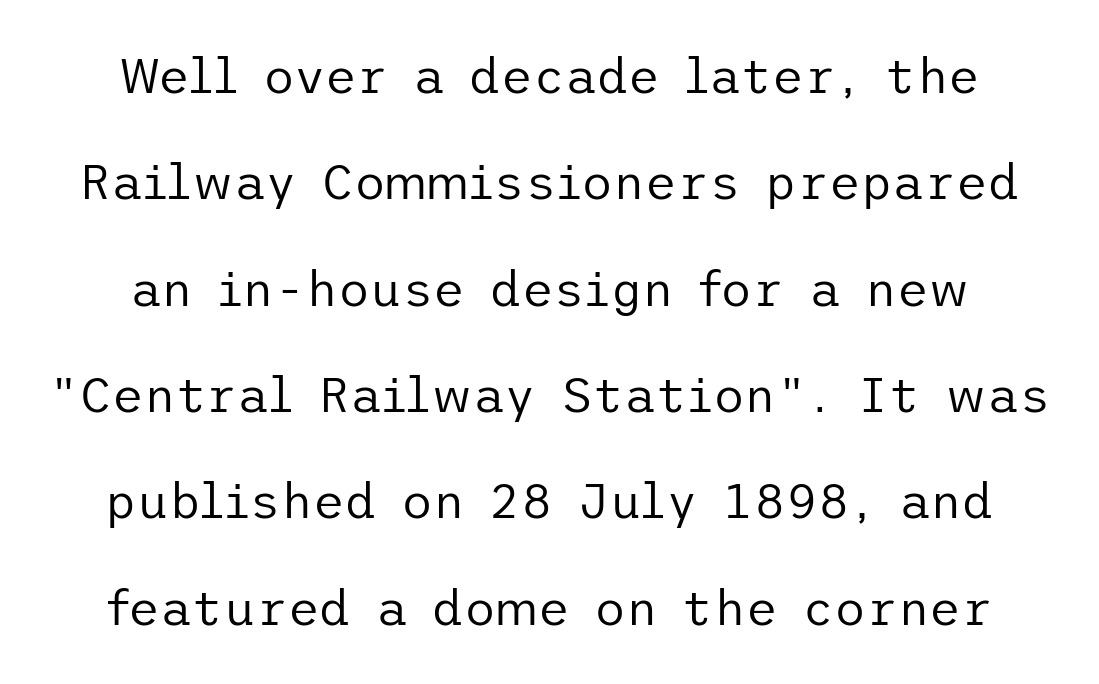
{"serif": "no", "italic": "no", "bold": "no", "weight": "regular", "width": "normal", "stroke_contrast": "low", "x_height": "medium", "underline": "no", "line_spacing": "loose", "line_spacing_ratio": 2.17, "letter_spacing": "normal", "letter_spacing_em": 0.0, "glyph_px": 49}
